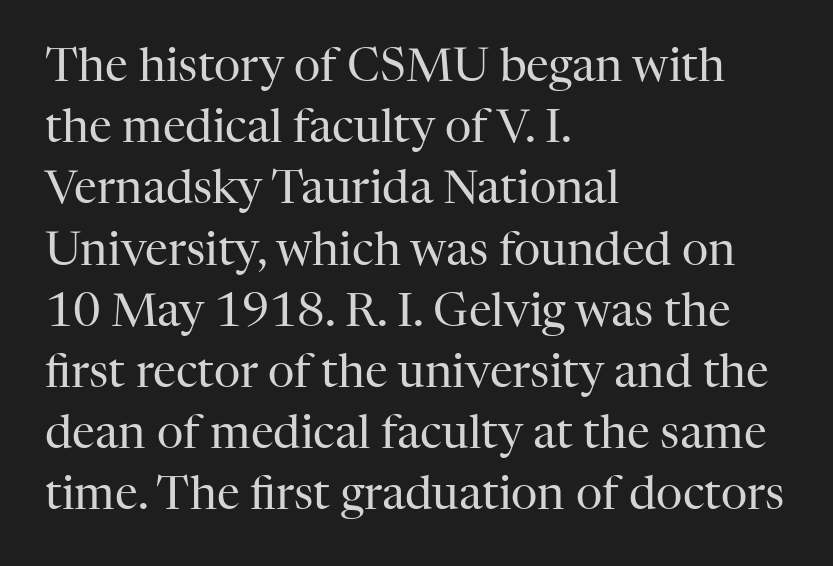
{"serif": "yes", "italic": "no", "bold": "no", "weight": "regular", "width": "normal", "stroke_contrast": "high", "x_height": "medium", "monospaced": "no", "underline": "no", "align": "left", "line_spacing": "normal", "line_spacing_ratio": 1.33, "letter_spacing": "normal", "letter_spacing_em": 0.0, "glyph_px": 46}
